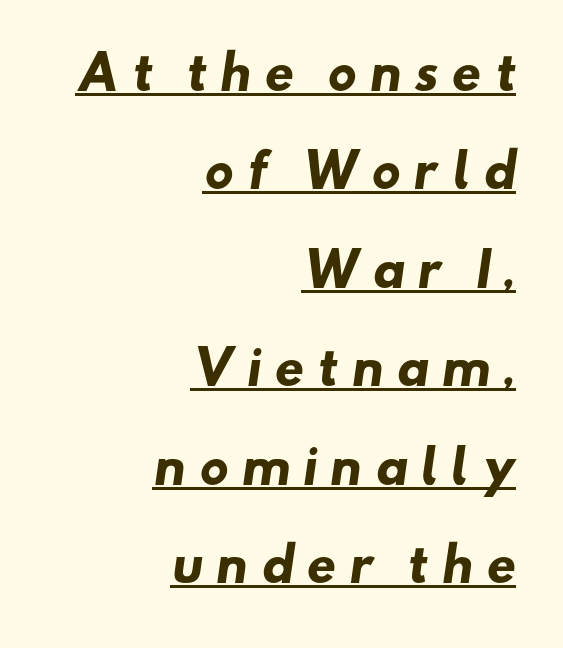
{"serif": "no", "bold": "yes", "weight": "heavy", "width": "wide", "stroke_contrast": "low", "x_height": "small", "monospaced": "no", "underline": "yes", "align": "right", "line_spacing": "loose", "line_spacing_ratio": 2.14, "letter_spacing": "wide", "letter_spacing_em": 0.26, "glyph_px": 46}
